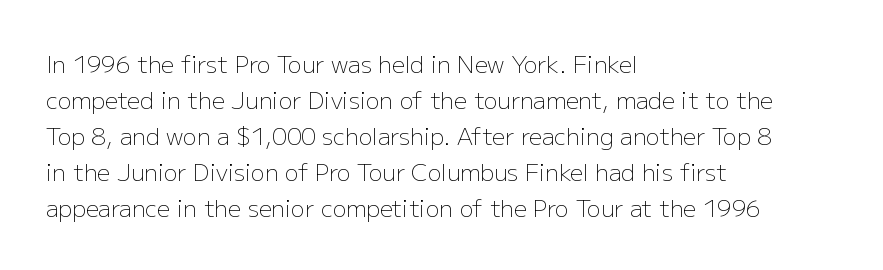
The foot of each line stays bare and open. It's the straight-up-and-down kind of type. The gaps between neighbouring characters are ordinary and unremarkable. A normal amount of white space separates one row of letters from the next. Typeset ragged right — the left edge is the straight one. Is the stroke heavy? The answer is a plain regular-or-lighter.
